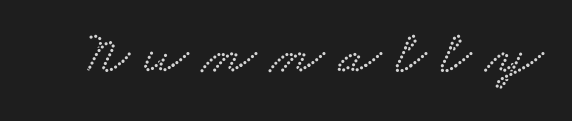
Is this a fixed-width face? No — the glyphs have proportional, varying widths. Clear beneath every line of the passage. This rendering widens character spacing well past its baseline value.
